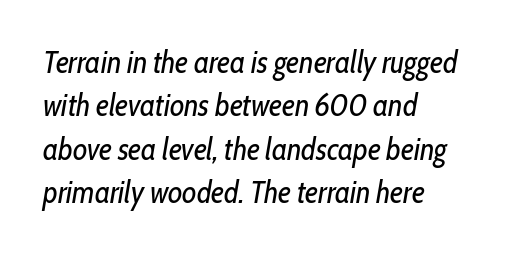
Q: Is the text bold? A: No.
Q: Is the text italic (slanted)? A: Yes, it leans right by about 10 degrees.
Q: Is the text underlined? A: No.
Q: How is the paragraph aligned? A: Left-aligned.
Q: Is the spacing between letters normal or unusually wide? A: Normal.
Q: Is the spacing between lines tight, normal or loose? A: Normal.
Q: Width (condensed, normal, or wide)? A: Condensed.
Q: Stroke contrast? A: Low.
Q: x-height? A: Medium.
Q: Monospaced? A: No.
